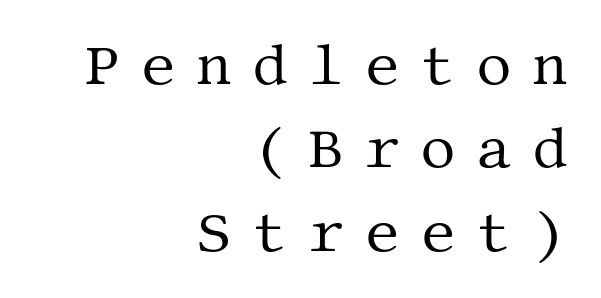
Reading down the column, the eye jumps a familiar distance to each next line. Weight: not bold — regular or lighter. The horizontal fit of the characters is loose and conspicuously gappy. Letters rest on an invisible, unmarked baseline. Style check: upright. Alignment: flush right.
